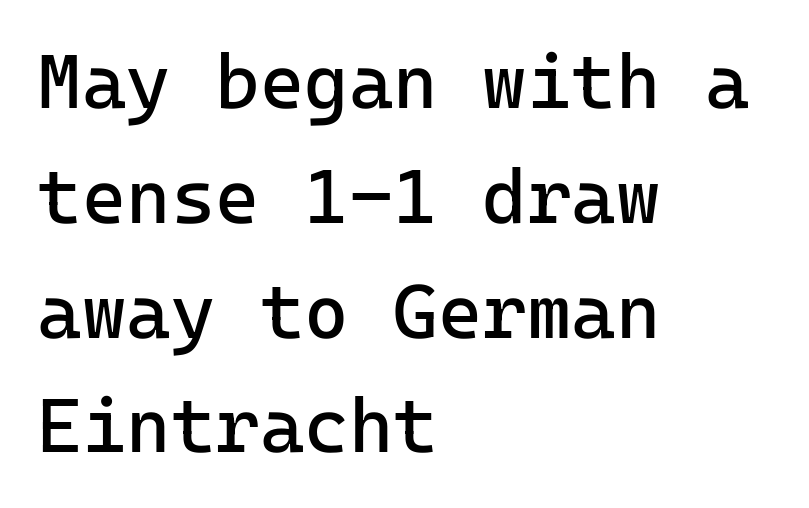
The image shows 76 px regular-weight sans-serif type, upright, monospaced; set left-aligned, normal line spacing (1.51x), normal letter spacing, not underlined; low stroke contrast and a medium x-height.
